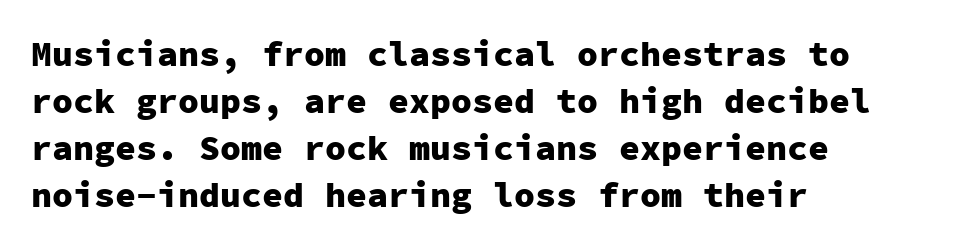
The image shows 35 px heavy sans-serif type, upright, monospaced; set left-aligned, normal line spacing (1.34x), normal letter spacing, not underlined; low stroke contrast and a medium x-height.
